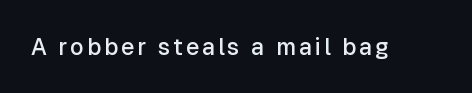
{"italic": "no", "bold": "semi", "underline": "no", "glyph_px": 23}
